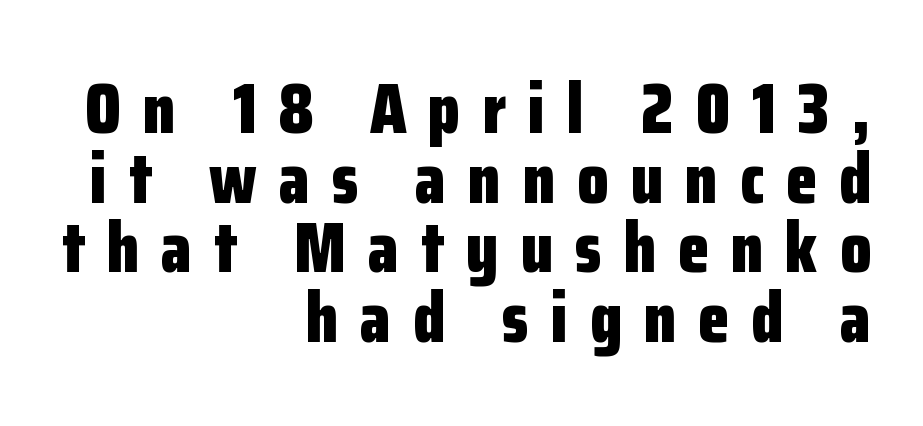
Q: Is the text bold? A: Yes.
Q: Is the text italic (slanted)? A: No, it is upright.
Q: Is the typeface a serif or a sans-serif typeface? A: Sans-serif.
Q: Is the text underlined? A: No.
Q: How is the paragraph aligned? A: Right-aligned.
Q: Is the spacing between letters normal or unusually wide? A: Unusually wide.
Q: Is the spacing between lines tight, normal or loose? A: Tight.
Q: Width (condensed, normal, or wide)? A: Condensed.
Q: Stroke contrast? A: Low.
Q: x-height? A: Medium.
Q: Monospaced? A: No.
